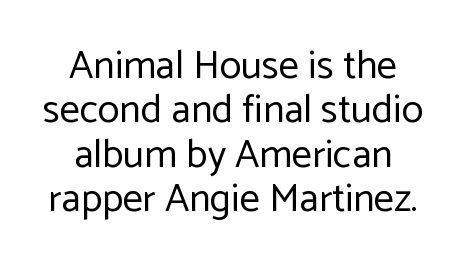
The image shows 40 px regular-weight sans-serif type, upright; set centered, tight line spacing (1.11x), normal letter spacing, not underlined; low stroke contrast and a medium x-height.
